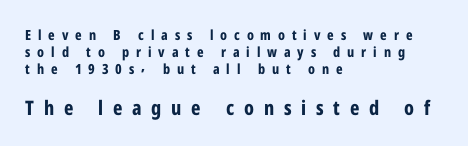
Is the block centered? No — it sits flush against the left margin. The composition opens small and finishes big. It's the straight-up-and-down kind of type. Observe the wide spacing: letters keep a clear distance from each other. Students, this is bold: see how much ink each stroke carries.
